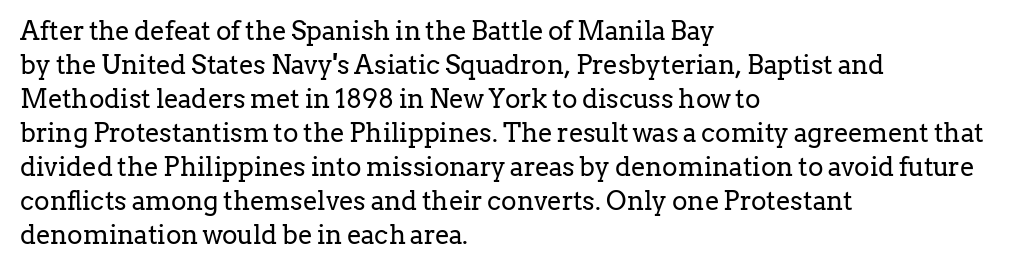
Q: Is the text bold? A: No.
Q: Is the text italic (slanted)? A: No, it is upright.
Q: Is the text underlined? A: No.
Q: How is the paragraph aligned? A: Left-aligned.
Q: Is the spacing between letters normal or unusually wide? A: Normal.
Q: Is the spacing between lines tight, normal or loose? A: Normal.
